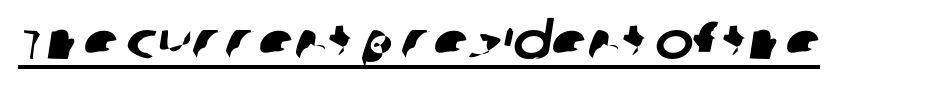
Students, note that the glyphs here touch the page at normal intervals. Note: no serifs on the glyphs. Think of a printed novel: that variable character pitch is what you see here. The lettering is marked with a stroke running underneath it.
